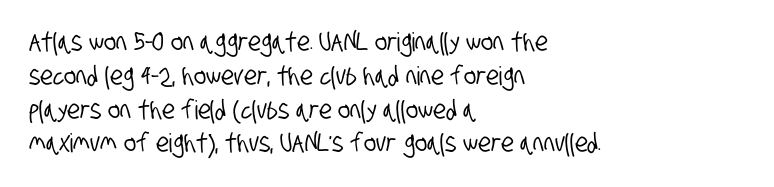
The horizontal fit of the characters is conventional and even. Visually the block forms a straight wall on the left and a jagged coastline on the right. The baseline area is clear. Vertically, the passage feels balanced, rows spaced as you'd expect.
